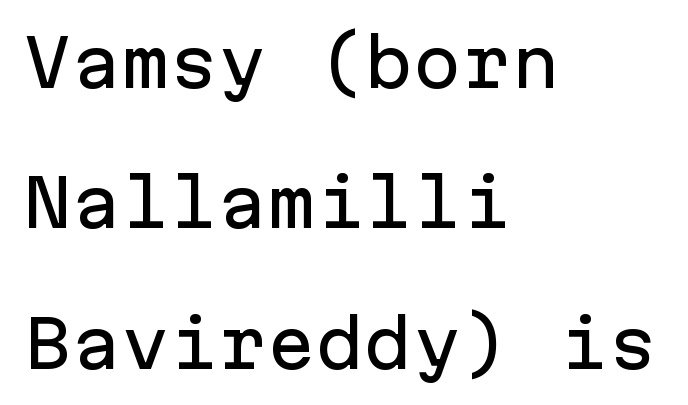
Characters remain perfectly vertical along every line. The face used here is monospaced, like something from a code editor. If you drew a ruler down the left edge, every line would touch it. A sans-serif font was chosen for this passage. Plain, unruled lines of type.
